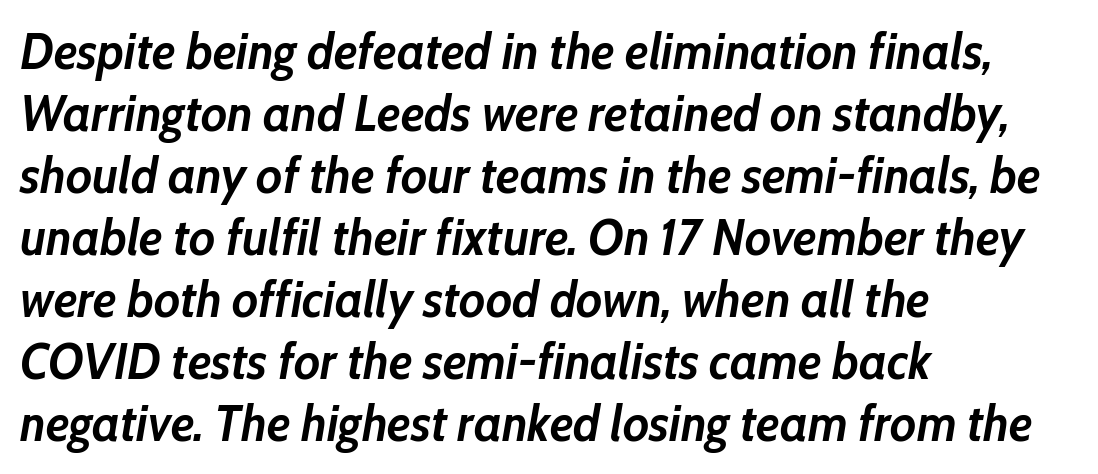
This sample is left-justified, so line endings fall wherever the words run out. Summary of weight: heavy, a full bold. Words float on clear page, feet unadorned. What stands out about the letter spacing? Nothing — it is the standard amount. The face used here is proportionally spaced, like ordinary book or web type. Posture: slanted.
